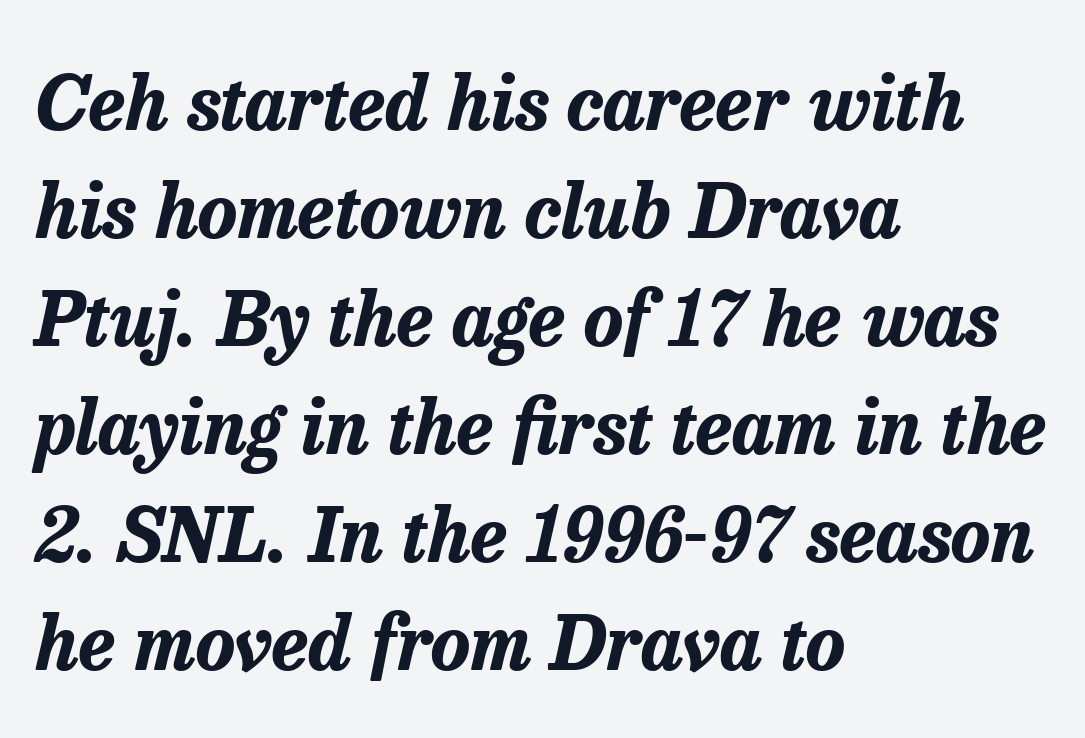
The image shows 75 px bold type, italic (leaning right); set left-aligned, normal line spacing (1.44x), normal letter spacing, not underlined; low stroke contrast and a medium x-height.
